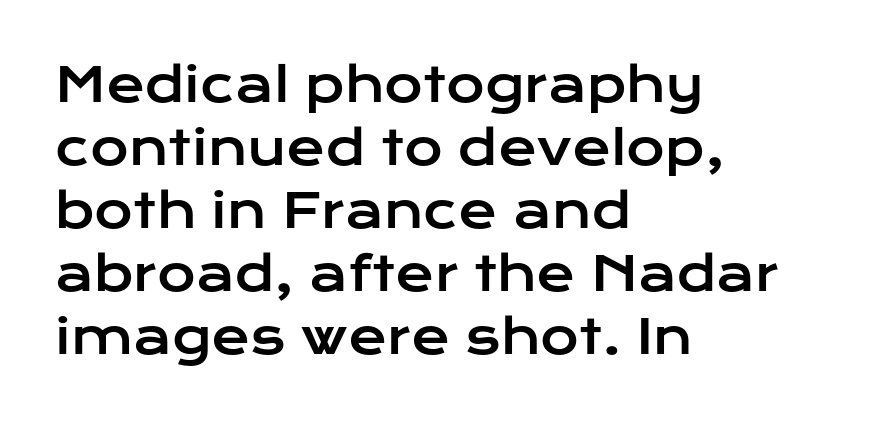
Q: Is the text italic (slanted)? A: No, it is upright.
Q: Is the typeface a serif or a sans-serif typeface? A: Sans-serif.
Q: Is the text underlined? A: No.
Q: How is the paragraph aligned? A: Left-aligned.
Q: Is the spacing between letters normal or unusually wide? A: Normal.
Q: Is the spacing between lines tight, normal or loose? A: Normal.
Q: Width (condensed, normal, or wide)? A: Wide.
Q: Stroke contrast? A: Low.
Q: x-height? A: Medium.
Q: Monospaced? A: No.
